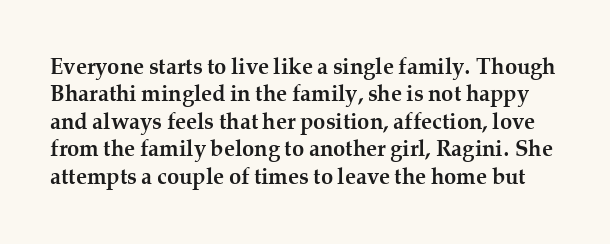
{"italic": "no", "bold": "yes", "underline": "no", "line_spacing": "normal", "line_spacing_ratio": 1.25, "letter_spacing": "normal", "letter_spacing_em": 0.0, "glyph_px": 22}
